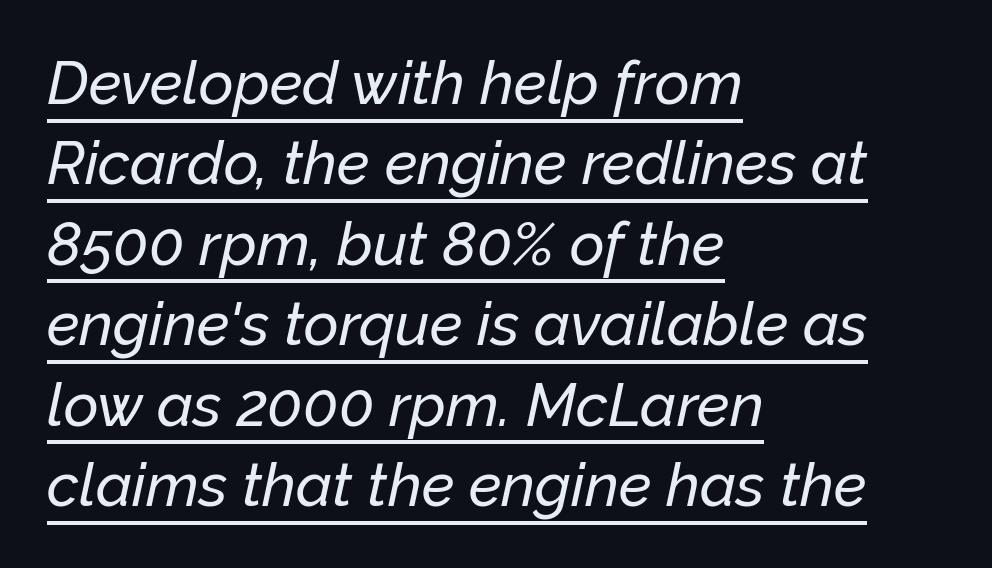
{"italic": "yes", "lean": "right", "slant_degrees": 12, "width": "normal", "stroke_contrast": "low", "x_height": "medium", "monospaced": "no", "underline": "yes", "align": "left", "line_spacing": "normal", "line_spacing_ratio": 1.34, "letter_spacing": "normal", "letter_spacing_em": 0.0, "glyph_px": 60}
